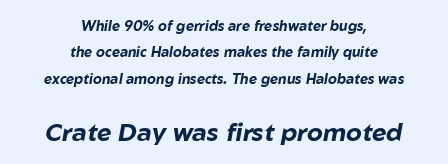
This rendering features lettering with no underline. Its strokes are broad and dark, the hallmark of bold type. Compared with a flush-left layout, this one balances lines on the center instead. An italicized treatment has been applied to the whole sample. Between these two stacked blocks, the lower one wins on size.
